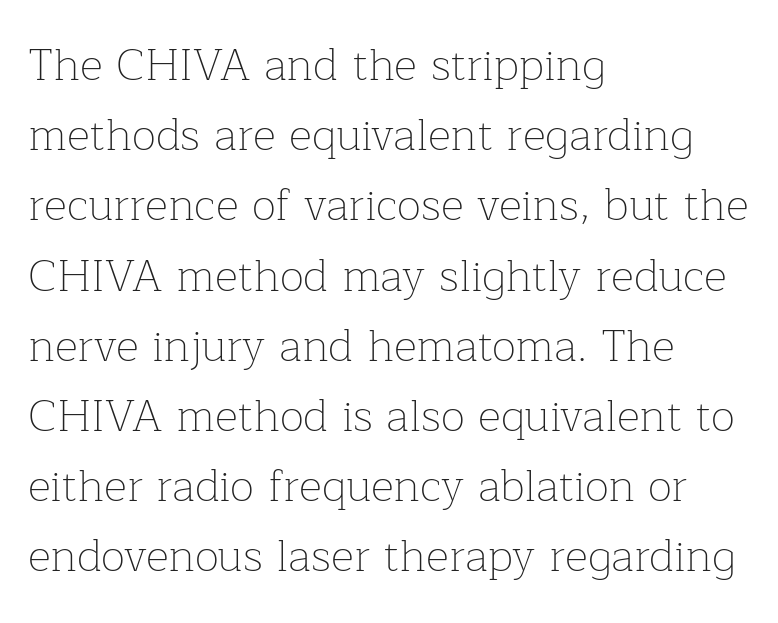
The letters stand straight up with perfectly vertical stems. Does the leading feel generous? No, just average. This sample has the flowing, uneven cadence of proportional lettering. Serifs: yes, visible at the terminals of the letterforms. Underline: absent.
